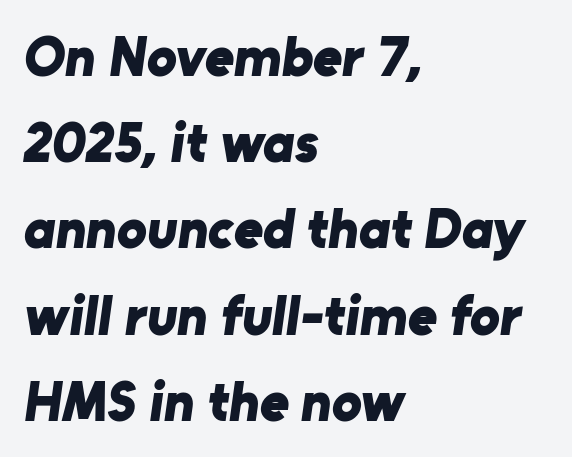
Q: Is the text bold? A: Yes.
Q: Is the typeface a serif or a sans-serif typeface? A: Sans-serif.
Q: Is the text underlined? A: No.
Q: How is the paragraph aligned? A: Left-aligned.
Q: Is the spacing between letters normal or unusually wide? A: Normal.
Q: Is the spacing between lines tight, normal or loose? A: Normal.
Q: Width (condensed, normal, or wide)? A: Normal.
Q: Stroke contrast? A: Low.
Q: x-height? A: Medium.
Q: Monospaced? A: No.
